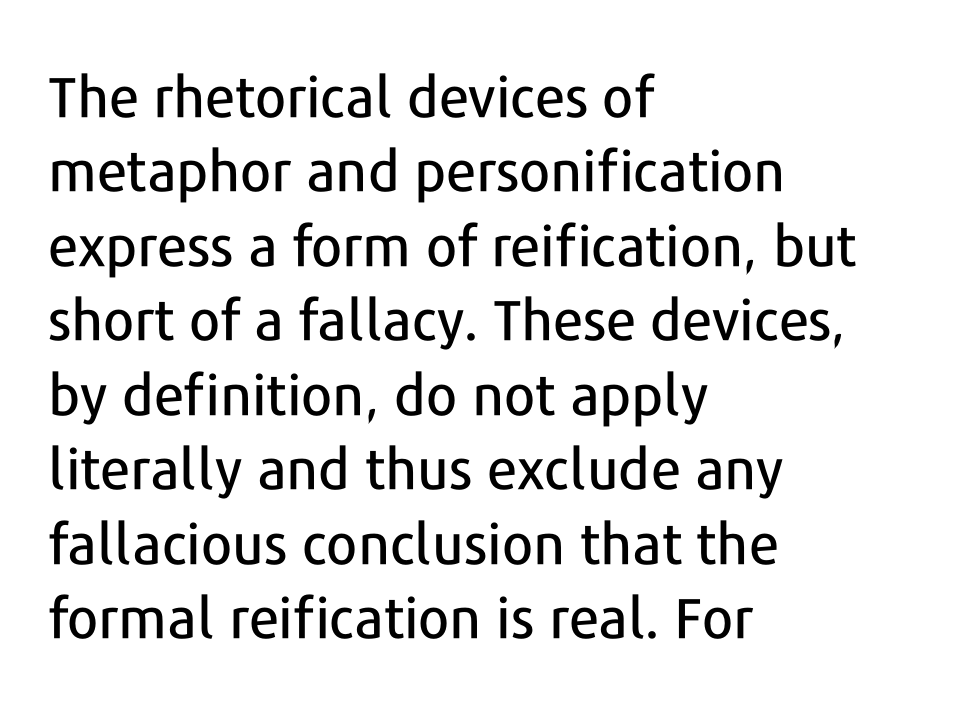
The image shows 56 px sans-serif type, upright; set left-aligned, normal line spacing (1.33x), normal letter spacing, not underlined; low stroke contrast and a medium x-height.
